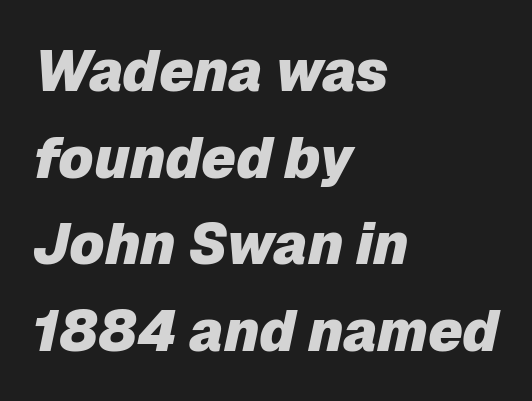
The image shows 57 px heavy type, italic (leaning right); set left-aligned, normal line spacing (1.52x), normal letter spacing, not underlined; low stroke contrast and a medium x-height.
